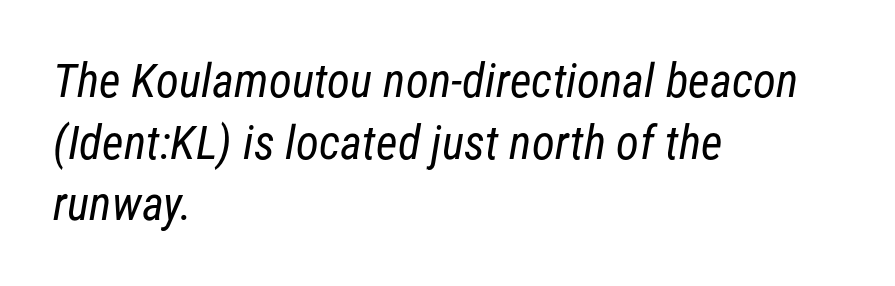
Q: Is the text bold? A: No.
Q: Is the typeface a serif or a sans-serif typeface? A: Sans-serif.
Q: Is the text underlined? A: No.
Q: How is the paragraph aligned? A: Left-aligned.
Q: Is the spacing between letters normal or unusually wide? A: Normal.
Q: Is the spacing between lines tight, normal or loose? A: Normal.
Q: Width (condensed, normal, or wide)? A: Condensed.
Q: Stroke contrast? A: Low.
Q: x-height? A: Medium.
Q: Monospaced? A: No.
